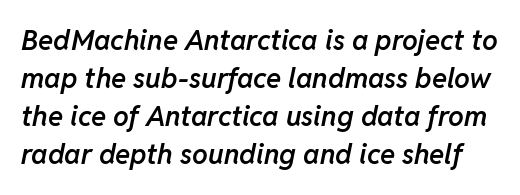
Q: Is the text bold? A: Semi-bold.
Q: Is the text italic (slanted)? A: Yes, it leans right by about 11 degrees.
Q: Is the text underlined? A: No.
Q: Is the spacing between letters normal or unusually wide? A: Normal.
Q: Is the spacing between lines tight, normal or loose? A: Normal.
Q: Width (condensed, normal, or wide)? A: Normal.
Q: Stroke contrast? A: Low.
Q: x-height? A: Medium.
Q: Monospaced? A: No.
